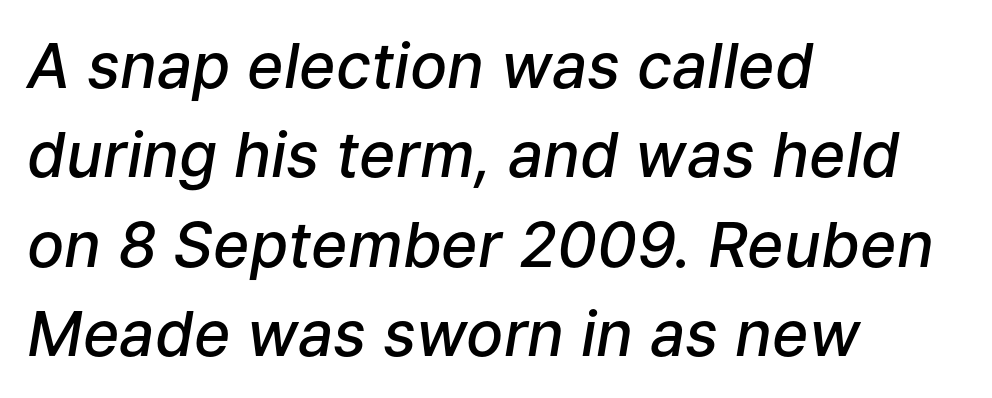
Q: Is the text bold? A: Semi-bold.
Q: Is the text italic (slanted)? A: Yes, it leans right by about 9 degrees.
Q: Is the text underlined? A: No.
Q: How is the paragraph aligned? A: Left-aligned.
Q: Is the spacing between letters normal or unusually wide? A: Normal.
Q: Is the spacing between lines tight, normal or loose? A: Normal.
Q: Width (condensed, normal, or wide)? A: Normal.
Q: Stroke contrast? A: Low.
Q: x-height? A: Medium.
Q: Monospaced? A: No.
